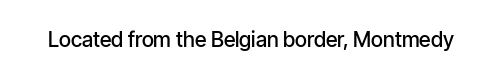
The image shows 21 px text type, upright; set normal letter spacing, not underlined.
